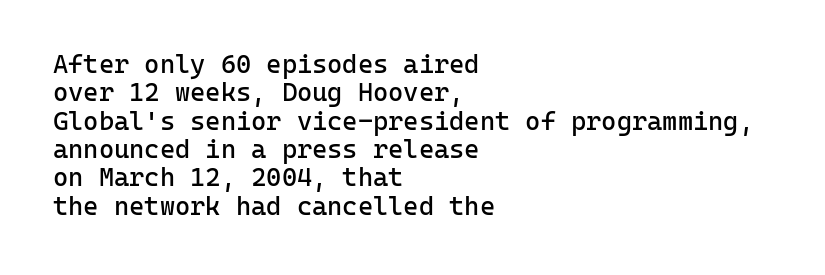
Stems and bowls with no extra thickness — not bold. The typography opts for an upright posture over an oblique one. Reading down the column, the eye jumps only a short way to each next line. The specimen omits any rule beneath the text block's lines.
